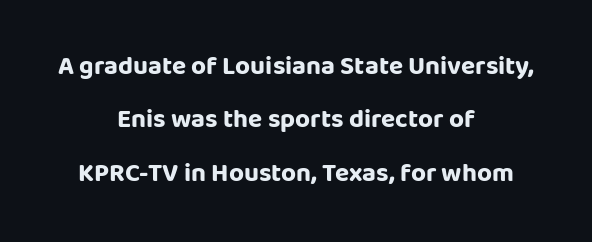
{"italic": "no", "bold": "yes", "underline": "no", "align": "center", "line_spacing": "loose", "line_spacing_ratio": 2.05, "letter_spacing": "normal", "letter_spacing_em": 0.0, "glyph_px": 26}
